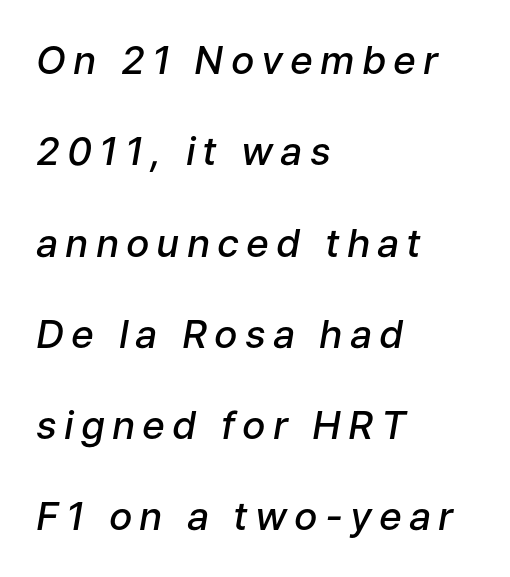
Posture: slanted. A student would call this left alignment; a typographer would say flush left, rag right. Widely set lines give the paragraph a tall, airy silhouette. The face used here is proportionally spaced, like ordinary book or web type. In terms of weight, the rendering is demibold, just under bold.
